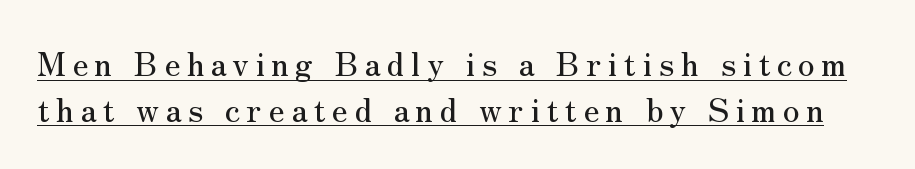
{"serif": "yes", "italic": "no", "width": "normal", "stroke_contrast": "medium", "x_height": "small", "monospaced": "no", "underline": "yes", "line_spacing": "normal", "line_spacing_ratio": 1.38, "glyph_px": 33}
